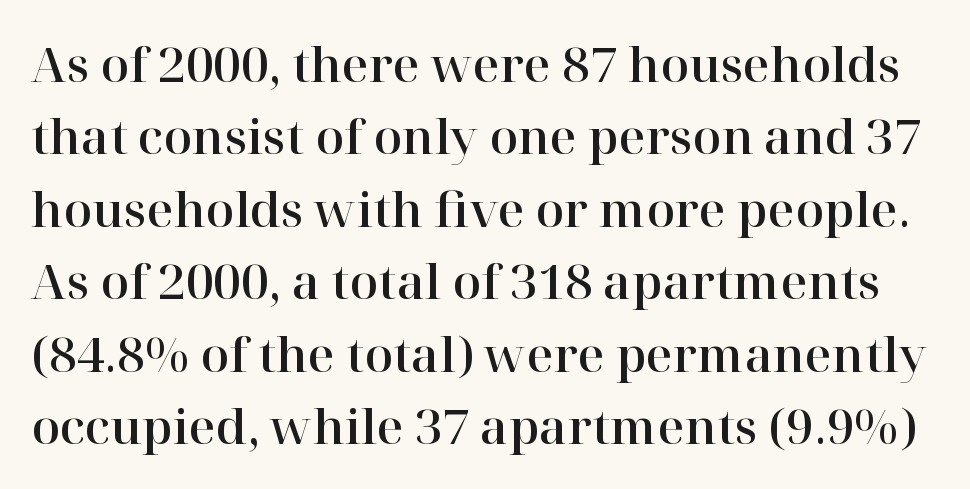
The image shows 47 px serif type, upright; set normal line spacing (1.54x), normal letter spacing, not underlined; high stroke contrast and a medium x-height.
